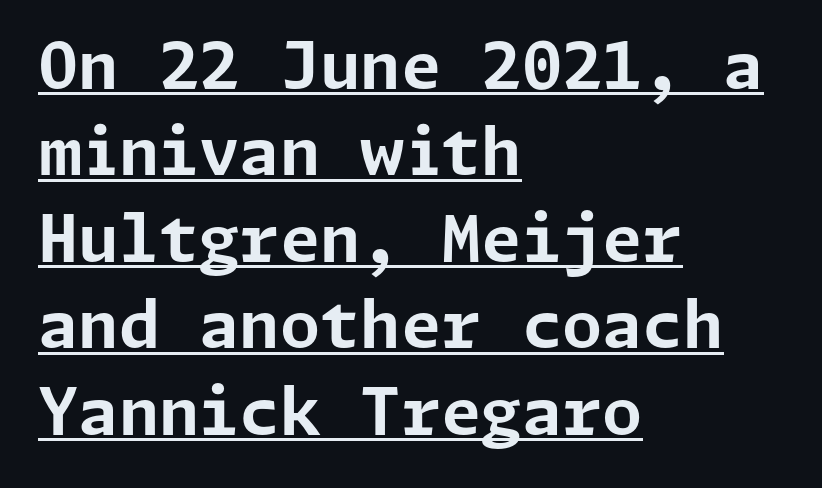
Reading down the column, the eye jumps a familiar distance to each next line. A typesetter would label this face a sans. The letters stand straight up with perfectly vertical stems. Strong, thick strokes mark this as bold type.
